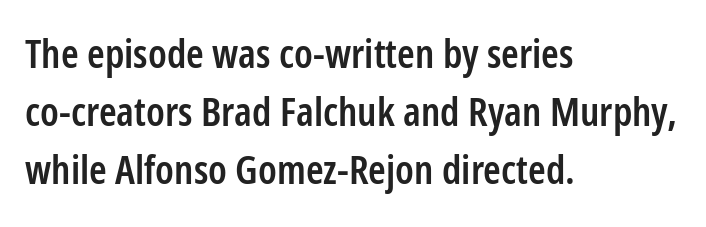
Q: Is the text bold? A: Semi-bold.
Q: Is the text italic (slanted)? A: No, it is upright.
Q: Is the typeface a serif or a sans-serif typeface? A: Sans-serif.
Q: Is the text underlined? A: No.
Q: How is the paragraph aligned? A: Left-aligned.
Q: Is the spacing between letters normal or unusually wide? A: Normal.
Q: Is the spacing between lines tight, normal or loose? A: Normal.
Q: Width (condensed, normal, or wide)? A: Condensed.
Q: Stroke contrast? A: Low.
Q: x-height? A: Medium.
Q: Monospaced? A: No.
